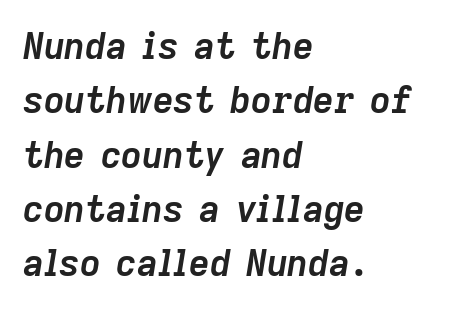
Note the varied advance widths — an 'i' is clearly narrower than an 'm'. Only glyphs here, with clear space below each row. I'd describe the lettering as bold — thick and assertive. The leading is moderate, giving the passage an even texture.
